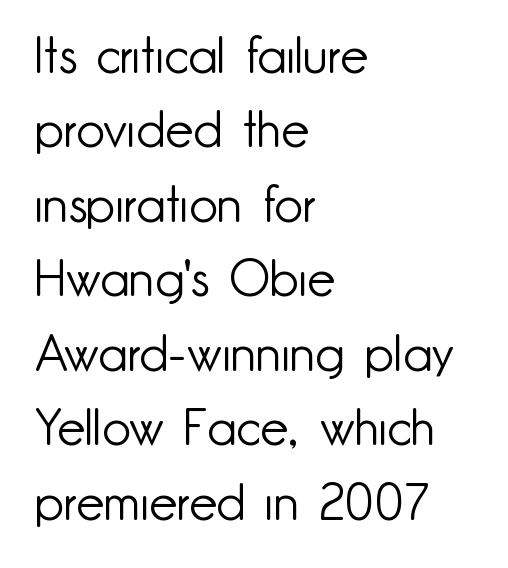
The image shows 50 px light sans-serif type, upright; set left-aligned, normal line spacing (1.49x), normal letter spacing, not underlined; low stroke contrast and a small x-height.
